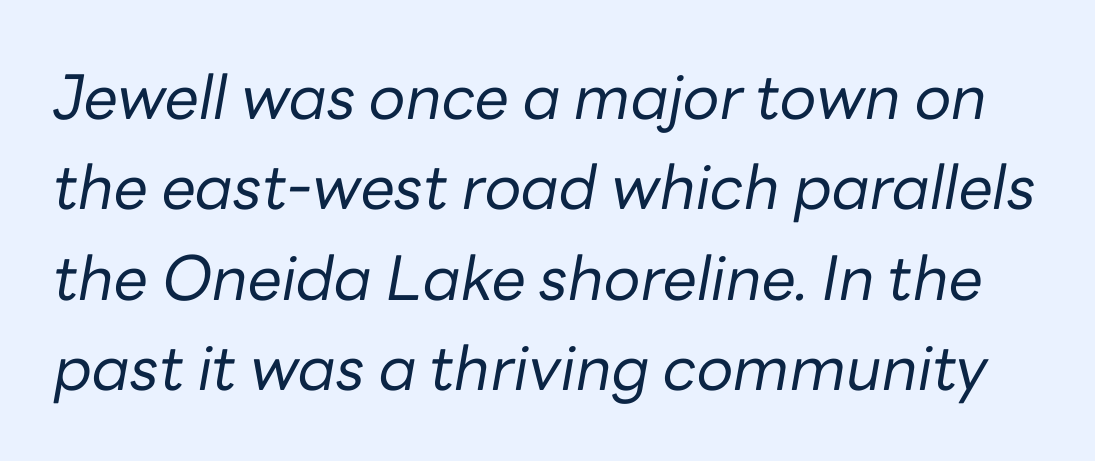
{"italic": "yes", "lean": "right", "slant_degrees": 10, "bold": "no", "weight": "regular", "width": "normal", "stroke_contrast": "low", "x_height": "medium", "monospaced": "no", "underline": "no", "line_spacing": "normal", "line_spacing_ratio": 1.48, "letter_spacing": "normal", "letter_spacing_em": 0.0, "glyph_px": 61}
